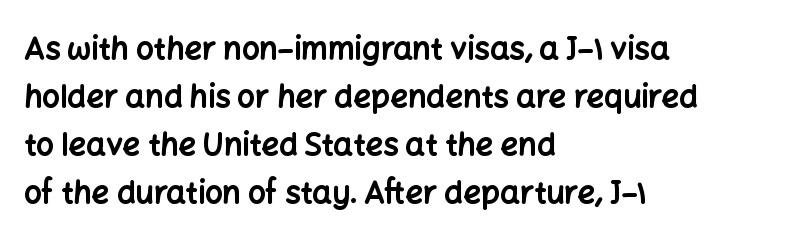
Q: Is the text bold? A: Yes.
Q: Is the text italic (slanted)? A: No, it is upright.
Q: Is the typeface a serif or a sans-serif typeface? A: Sans-serif.
Q: Is the text underlined? A: No.
Q: How is the paragraph aligned? A: Left-aligned.
Q: Is the spacing between letters normal or unusually wide? A: Normal.
Q: Is the spacing between lines tight, normal or loose? A: Normal.
Q: Width (condensed, normal, or wide)? A: Normal.
Q: Stroke contrast? A: Low.
Q: x-height? A: Medium.
Q: Monospaced? A: No.
